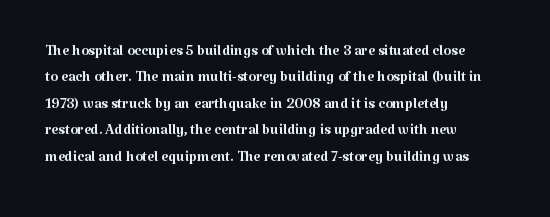
Q: Is the text bold? A: No.
Q: Is the text italic (slanted)? A: No, it is upright.
Q: Is the text underlined? A: No.
Q: How is the paragraph aligned? A: Left-aligned.
Q: Is the spacing between letters normal or unusually wide? A: Normal.
Q: Is the spacing between lines tight, normal or loose? A: Normal.
